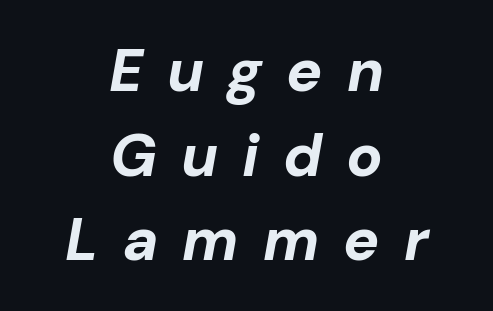
Where is the straight margin? There isn't one; the lines are centered. Each new line begins a customary step beneath the previous one. Proportional: the letters do not fall into vertical columns. Underline: absent. The tracking jumps out immediately: characters are airy and widely separated.
